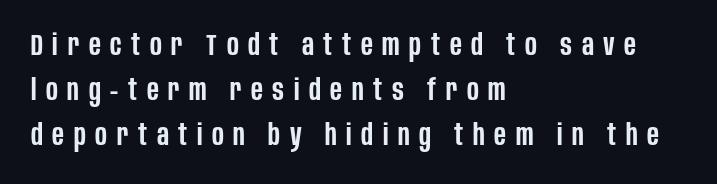
{"serif": "no", "italic": "no", "bold": "semi", "weight": "semibold", "width": "condensed", "stroke_contrast": "low", "x_height": "large", "monospaced": "no", "underline": "no", "align": "left", "line_spacing": "normal", "line_spacing_ratio": 1.5, "letter_spacing": "wide", "letter_spacing_em": 0.32, "glyph_px": 30}
